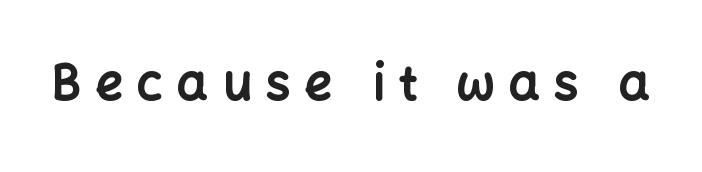
Q: Is the text bold? A: Yes.
Q: Is the text italic (slanted)? A: No, it is upright.
Q: Is the typeface a serif or a sans-serif typeface? A: Sans-serif.
Q: Is the text underlined? A: No.
Q: Is the spacing between letters normal or unusually wide? A: Unusually wide.
Q: Width (condensed, normal, or wide)? A: Normal.
Q: Stroke contrast? A: Low.
Q: x-height? A: Medium.
Q: Monospaced? A: No.
